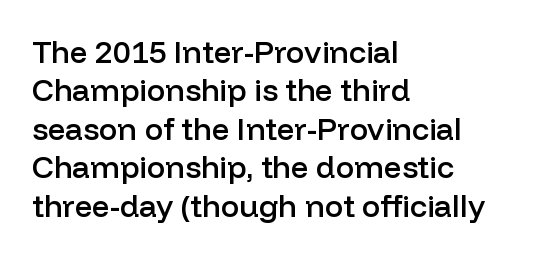
The image shows 31 px semibold sans-serif type, upright; set left-aligned, line spacing 1.24x, normal letter spacing, not underlined; low stroke contrast and a medium x-height.
